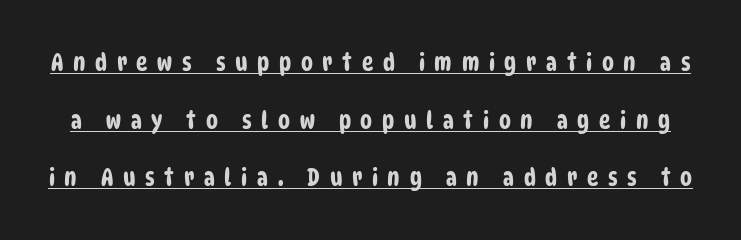
Q: Is the text underlined? A: Yes.
Q: Is the spacing between letters normal or unusually wide? A: Unusually wide.
Q: Is the spacing between lines tight, normal or loose? A: Loose.
